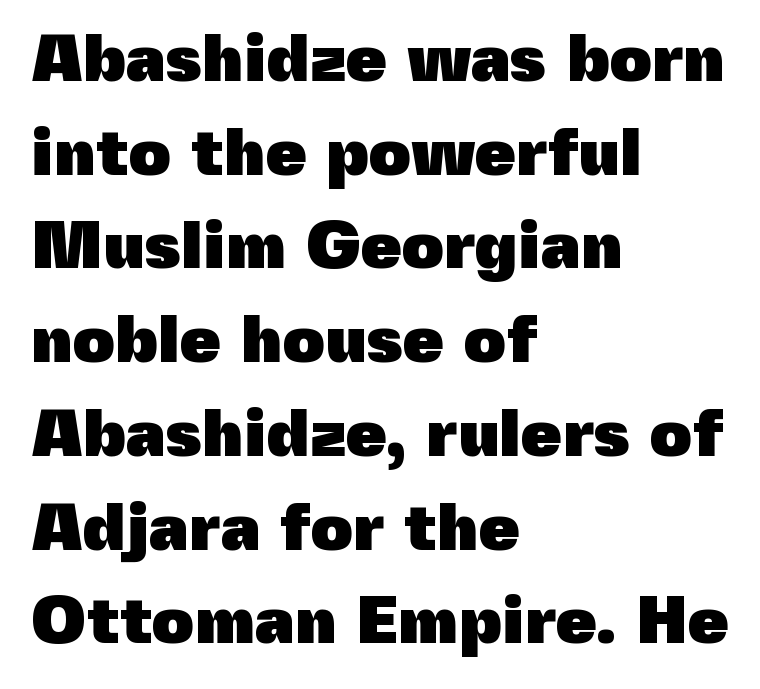
{"serif": "no", "italic": "no", "bold": "yes", "weight": "heavy", "width": "normal", "x_height": "medium", "monospaced": "no", "underline": "no", "align": "left", "line_spacing": "normal", "line_spacing_ratio": 1.42, "letter_spacing": "normal", "letter_spacing_em": 0.0, "glyph_px": 66}
